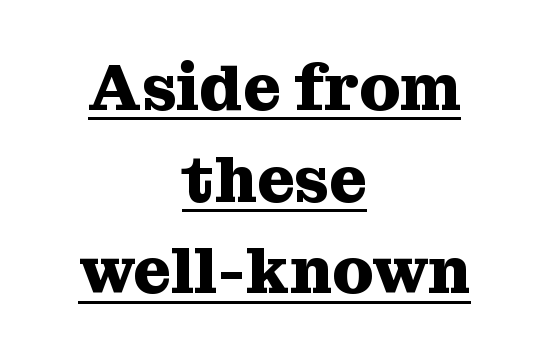
Q: Is the text bold? A: Yes.
Q: Is the text italic (slanted)? A: No, it is upright.
Q: Is the typeface a serif or a sans-serif typeface? A: Serif.
Q: Is the text underlined? A: Yes.
Q: How is the paragraph aligned? A: Centered.
Q: Is the spacing between letters normal or unusually wide? A: Normal.
Q: Is the spacing between lines tight, normal or loose? A: Normal.
Q: Width (condensed, normal, or wide)? A: Normal.
Q: Stroke contrast? A: Medium.
Q: x-height? A: Medium.
Q: Monospaced? A: No.
